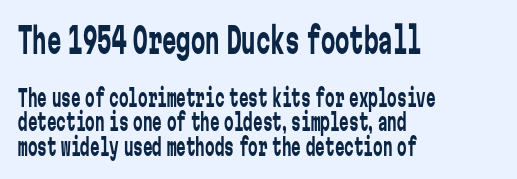
{"serif": "no", "italic": "no", "bold": "no", "weight": "regular", "width": "condensed", "stroke_contrast": "low", "x_height": "medium", "monospaced": "yes", "underline": "no", "align": "left", "line_spacing": "tight", "line_spacing_ratio": 1.01, "letter_spacing": "normal", "letter_spacing_em": 0.0, "larger_block": "first", "size_ratio": 1.5, "glyph_px": 36}
